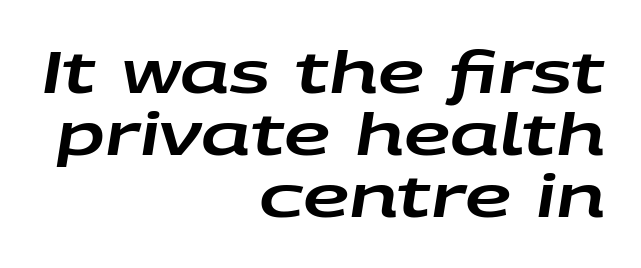
Q: Is the text italic (slanted)? A: Yes, it leans right by about 9 degrees.
Q: Is the text underlined? A: No.
Q: How is the paragraph aligned? A: Right-aligned.
Q: Is the spacing between letters normal or unusually wide? A: Normal.
Q: Is the spacing between lines tight, normal or loose? A: Tight.
Q: Width (condensed, normal, or wide)? A: Wide.
Q: Stroke contrast? A: Low.
Q: x-height? A: Large.
Q: Monospaced? A: No.
